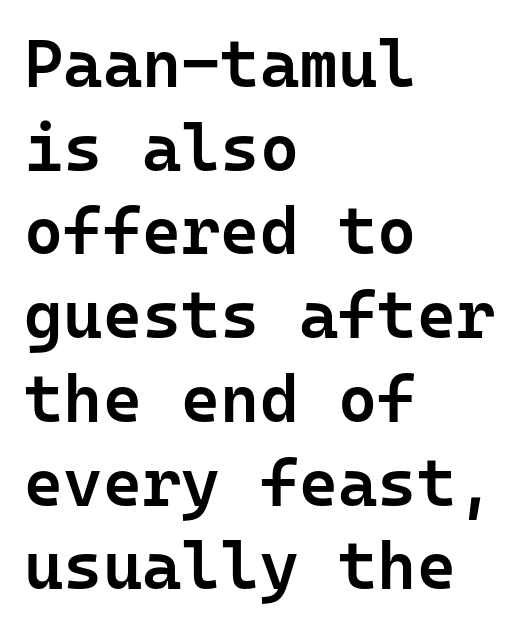
The space between consecutive lines is moderate. This rendering features lettering with no underline. Left-aligned paragraph, ragged on the right. The designer went with a sans here, leaving each stem footless. The letterforms sit shoulder to shoulder at normal distance. Think of a typewriter: that constant character pitch is what you see here.
